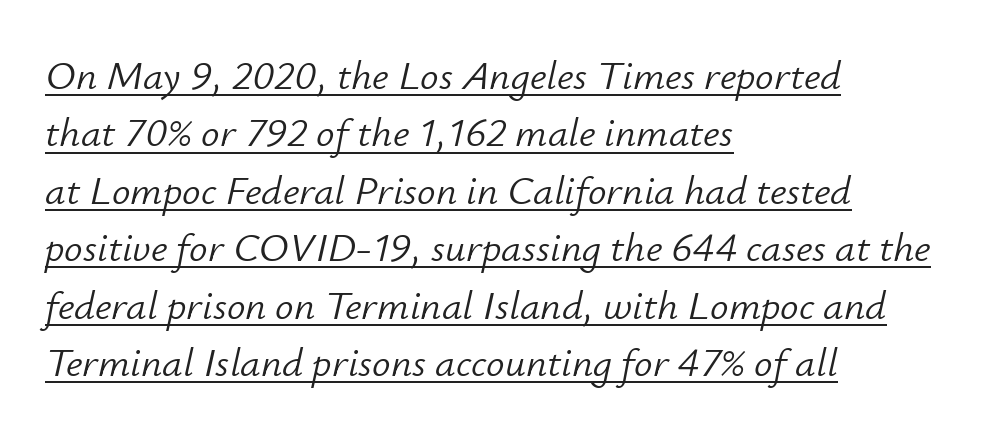
Q: Is the text bold? A: No.
Q: Is the text italic (slanted)? A: Yes, it leans right by about 12 degrees.
Q: Is the text underlined? A: Yes.
Q: How is the paragraph aligned? A: Left-aligned.
Q: Is the spacing between letters normal or unusually wide? A: Normal.
Q: Is the spacing between lines tight, normal or loose? A: Normal.
Q: Width (condensed, normal, or wide)? A: Normal.
Q: Stroke contrast? A: Low.
Q: x-height? A: Small.
Q: Monospaced? A: No.
